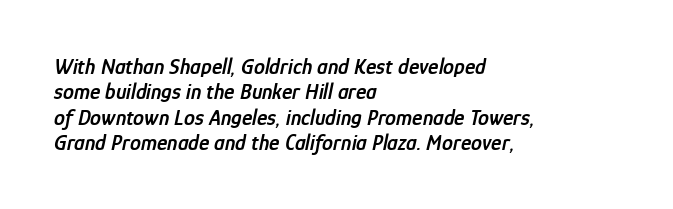
Q: Is the text bold? A: Semi-bold.
Q: Is the text italic (slanted)? A: Yes, it leans right by about 12 degrees.
Q: Is the text underlined? A: No.
Q: How is the paragraph aligned? A: Left-aligned.
Q: Is the spacing between letters normal or unusually wide? A: Normal.
Q: Is the spacing between lines tight, normal or loose? A: Tight.
